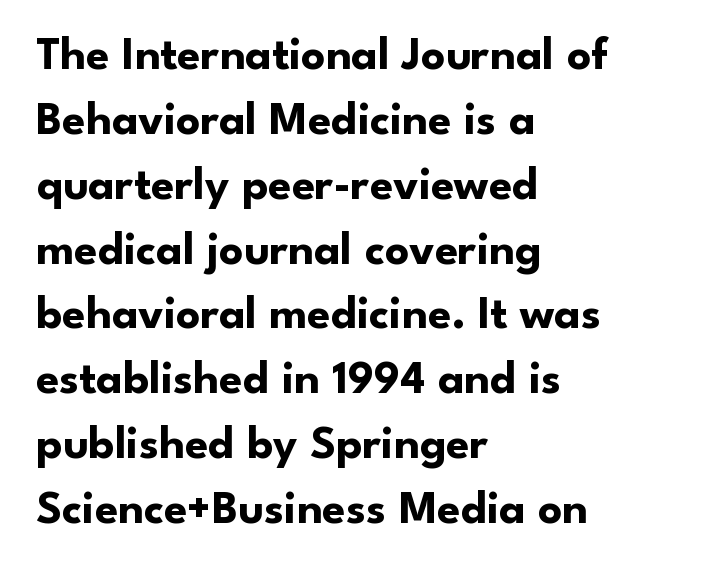
{"serif": "no", "italic": "no", "bold": "yes", "weight": "bold", "width": "normal", "stroke_contrast": "low", "x_height": "small", "monospaced": "no", "underline": "no", "align": "left", "line_spacing": "normal", "line_spacing_ratio": 1.38, "letter_spacing": "normal", "letter_spacing_em": 0.0, "glyph_px": 47}
